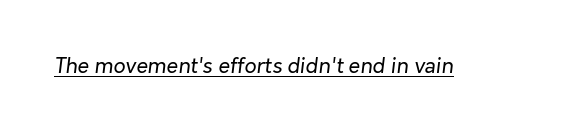
{"italic": "yes", "lean": "right", "slant_degrees": 7, "bold": "no", "underline": "yes", "letter_spacing": "normal", "letter_spacing_em": 0.0, "glyph_px": 21}
